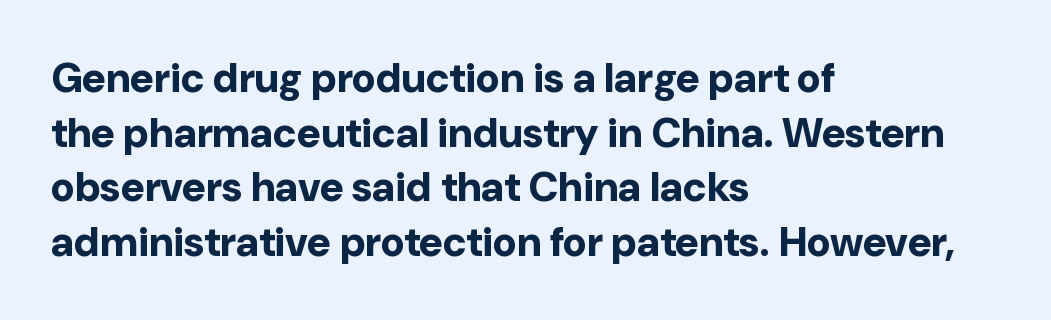
The image shows 41 px bold sans-serif type, upright; set left-aligned, normal line spacing (1.33x), normal letter spacing, not underlined; low stroke contrast and a medium x-height.
